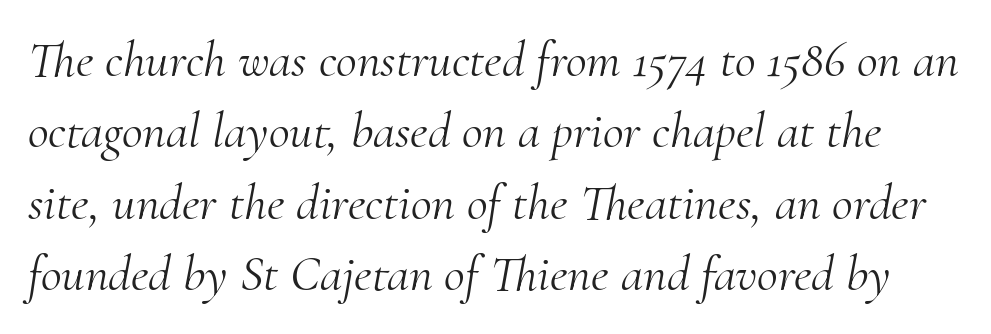
{"serif": "yes", "italic": "yes", "lean": "right", "slant_degrees": 10, "bold": "no", "weight": "light", "width": "normal", "stroke_contrast": "medium", "x_height": "small", "monospaced": "no", "underline": "no", "line_spacing": "normal", "line_spacing_ratio": 1.4, "letter_spacing": "normal", "letter_spacing_em": 0.0, "glyph_px": 51}
